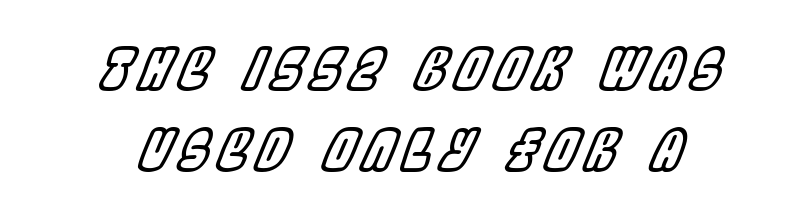
The image shows 56 px condensed type, italic (leaning right); set normal line spacing (1.45x), not underlined; a large x-height.
